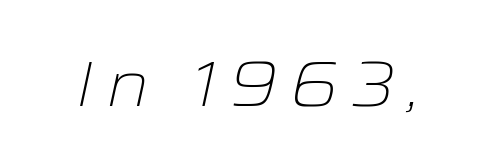
Q: Is the text bold? A: No.
Q: Is the text italic (slanted)? A: Yes, it leans right by about 12 degrees.
Q: Is the text underlined? A: No.
Q: Width (condensed, normal, or wide)? A: Wide.
Q: Stroke contrast? A: Low.
Q: x-height? A: Medium.
Q: Monospaced? A: No.
